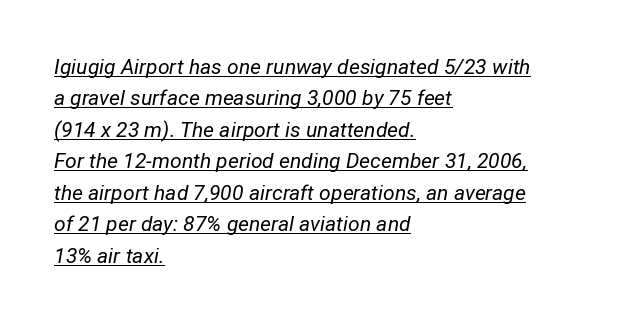
The image shows 21 px text type, italic (leaning right); set left-aligned, normal line spacing (1.5x), normal letter spacing, underlined.
